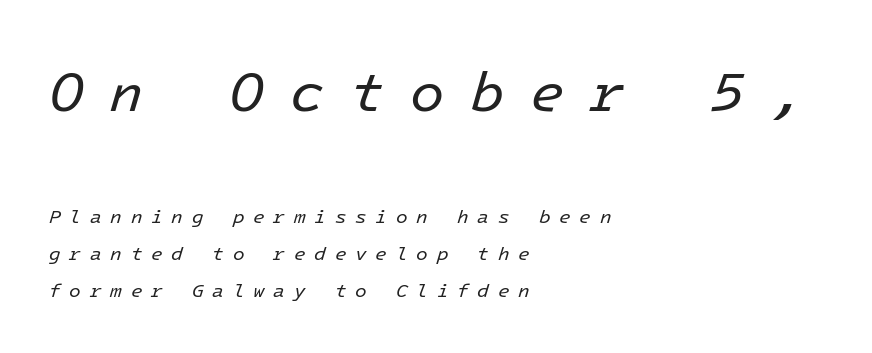
{"italic": "yes", "lean": "right", "slant_degrees": 16, "bold": "no", "weight": "regular", "width": "normal", "stroke_contrast": "low", "x_height": "medium", "underline": "no", "align": "left", "line_spacing": "loose", "line_spacing_ratio": 1.94, "letter_spacing": "wide", "letter_spacing_em": 0.46, "larger_block": "first", "size_ratio": 2.95, "glyph_px": 56}
